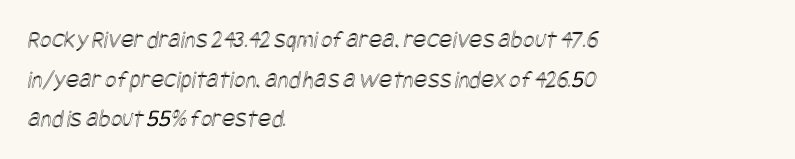
The lines in this sample share a left origin and differ only in where they stop. Honestly, the letter spacing is just normal — you wouldn't notice it. The line-height multiplier appears to be the usual default. Check under the words: just untouched page.
